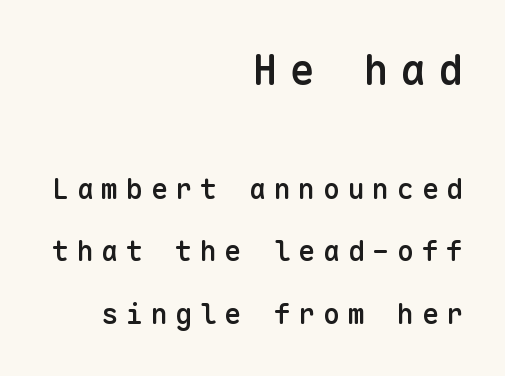
The image shows 42 px semibold sans-serif type, upright, monospaced; set right-aligned, loose line spacing (2.24x), unusually wide letter spacing (+0.28 em), not underlined; the first (top) block is 1.5x larger; low stroke contrast and a medium x-height.
